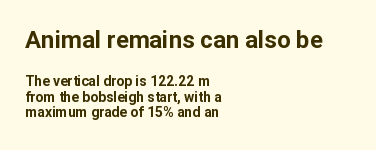
Q: Is the text bold? A: Yes.
Q: Is the text italic (slanted)? A: No, it is upright.
Q: Is the text underlined? A: No.
Q: How is the paragraph aligned? A: Left-aligned.
Q: Is the spacing between letters normal or unusually wide? A: Normal.
Q: Is the spacing between lines tight, normal or loose? A: Tight.
Q: Which block of text is set in a larger size, the first (top) or the second (bottom)? A: The first (top) one.
